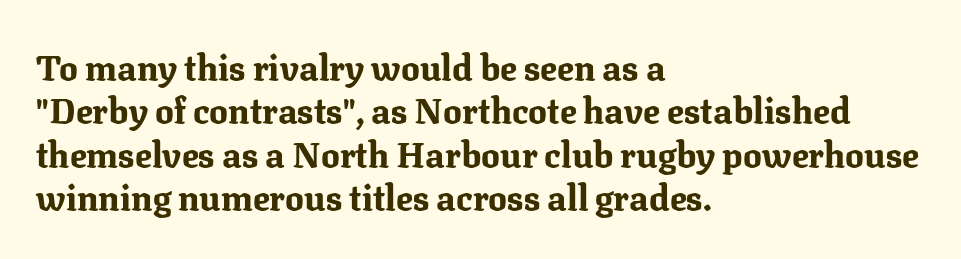
The image shows 35 px bold serif type, upright; set left-aligned, line spacing 1.24x, normal letter spacing, not underlined; medium stroke contrast and a medium x-height.
